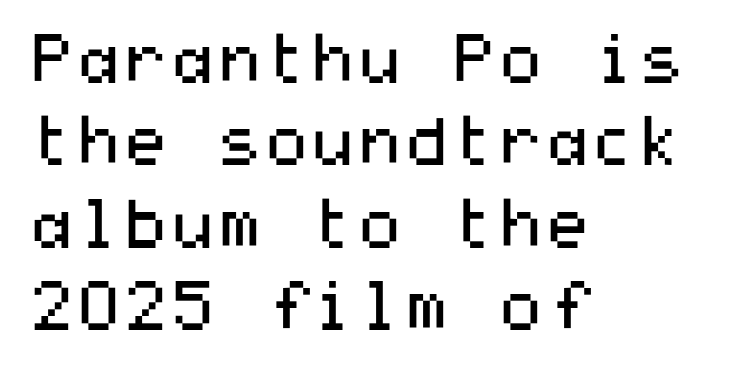
{"serif": "no", "italic": "no", "bold": "no", "weight": "regular", "width": "wide", "stroke_contrast": "medium", "x_height": "medium", "underline": "no", "align": "left", "line_spacing_ratio": 1.23, "letter_spacing": "normal", "letter_spacing_em": 0.0, "glyph_px": 67}
